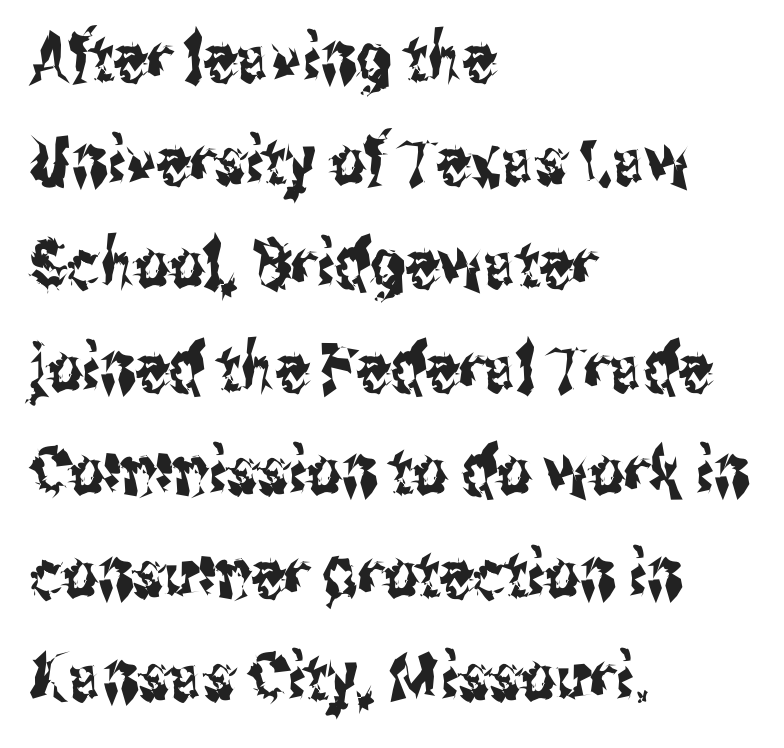
{"serif": "no", "italic": "no", "width": "condensed", "stroke_contrast": "medium", "x_height": "medium", "monospaced": "no", "underline": "no", "align": "left", "line_spacing": "normal", "line_spacing_ratio": 1.54, "letter_spacing": "normal", "letter_spacing_em": 0.0, "glyph_px": 67}
